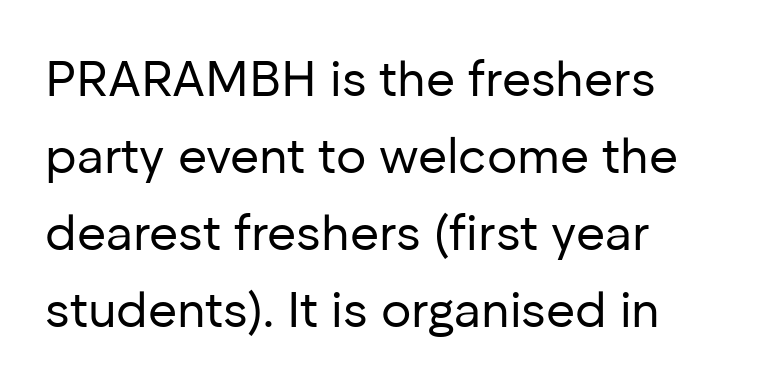
Letter spacing: default. Stroke mass is kept to a normal reading level or below. The string is rendered with underlining switched off. Here the designer chose a conventional face with non-uniform glyph widths. Nope, not italic — everything's standing straight. No feet cap the strokes, marking this as sans-serif type.
